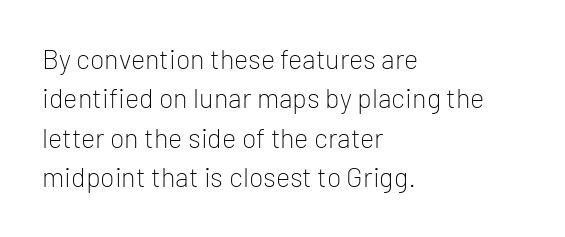
Quick note: not italic, upright. Is the stroke heavy? The answer is a plain regular-or-lighter. The setting favours the left margin, as ordinary paragraphs usually do. Has an underline been added? It has not. Tracking here is standard; glyphs follow each other at the usual distance. Line spacing here is normal.
